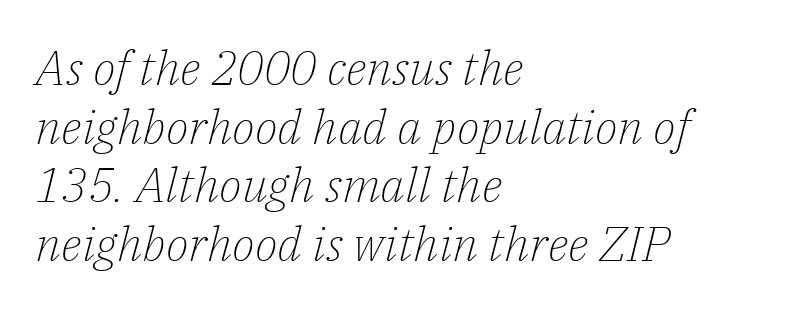
{"serif": "yes", "italic": "yes", "lean": "right", "slant_degrees": 14, "bold": "no", "weight": "light", "width": "normal", "stroke_contrast": "low", "x_height": "medium", "monospaced": "no", "underline": "no", "align": "left", "line_spacing_ratio": 1.22, "letter_spacing": "normal", "letter_spacing_em": 0.0, "glyph_px": 48}
